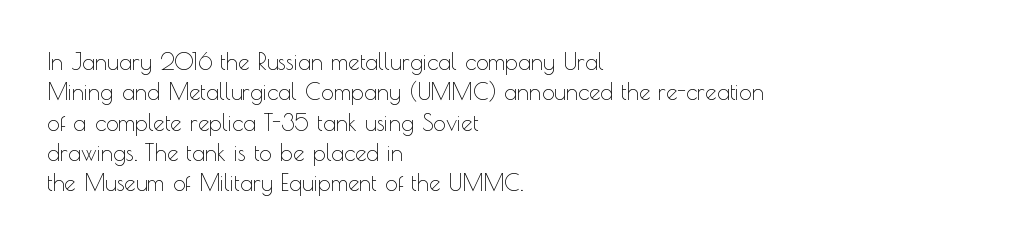
The space directly below the letters is spotless. Caption: standard tracking, unaltered. Vertically, the passage feels balanced, rows spaced as you'd expect. Does the lettering tilt? It doesn't — this is upright.
